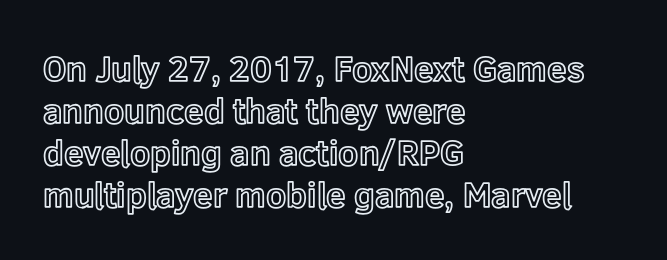
{"italic": "no", "width": "normal", "x_height": "medium", "monospaced": "no", "underline": "no", "align": "left", "line_spacing_ratio": 1.2, "letter_spacing": "normal", "letter_spacing_em": 0.0, "glyph_px": 35}
